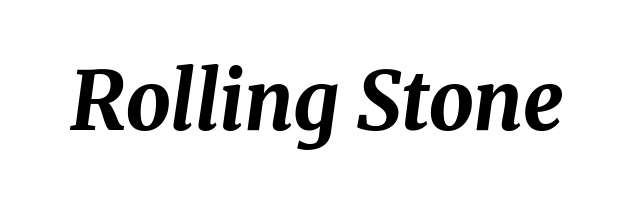
Q: Is the text bold? A: Yes.
Q: Is the text italic (slanted)? A: Yes, it leans right by about 8 degrees.
Q: Is the text underlined? A: No.
Q: Is the spacing between letters normal or unusually wide? A: Normal.
Q: Width (condensed, normal, or wide)? A: Normal.
Q: Stroke contrast? A: Medium.
Q: x-height? A: Medium.
Q: Monospaced? A: No.
